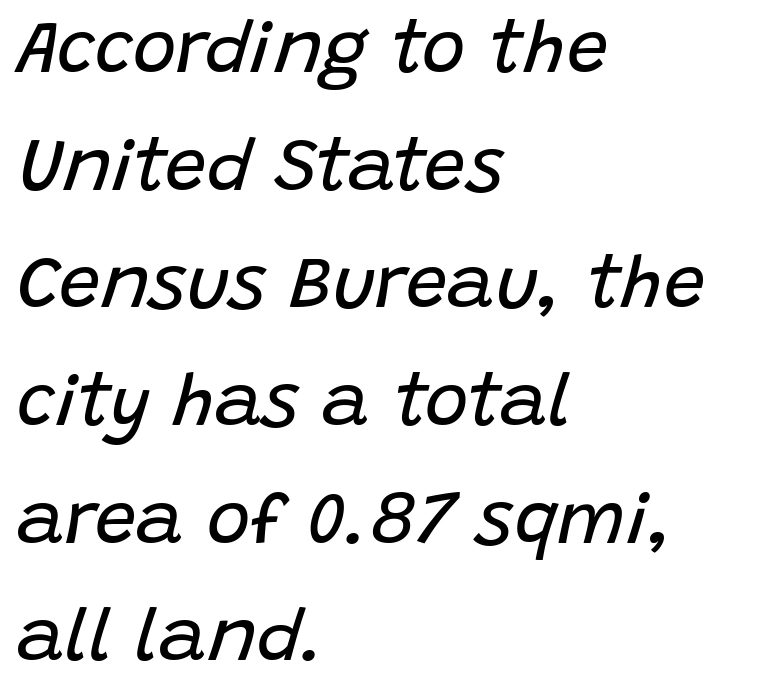
Q: Is the text bold? A: No.
Q: Is the text italic (slanted)? A: Yes, it leans right by about 15 degrees.
Q: Is the text underlined? A: No.
Q: How is the paragraph aligned? A: Left-aligned.
Q: Is the spacing between letters normal or unusually wide? A: Normal.
Q: Is the spacing between lines tight, normal or loose? A: Normal.
Q: Width (condensed, normal, or wide)? A: Normal.
Q: Stroke contrast? A: Low.
Q: x-height? A: Large.
Q: Monospaced? A: No.
